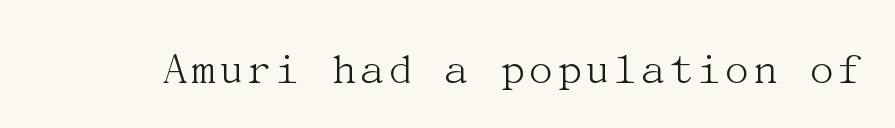
The image shows 48 px light serif type, upright; set normal letter spacing, not underlined; medium stroke contrast and a medium x-height.
